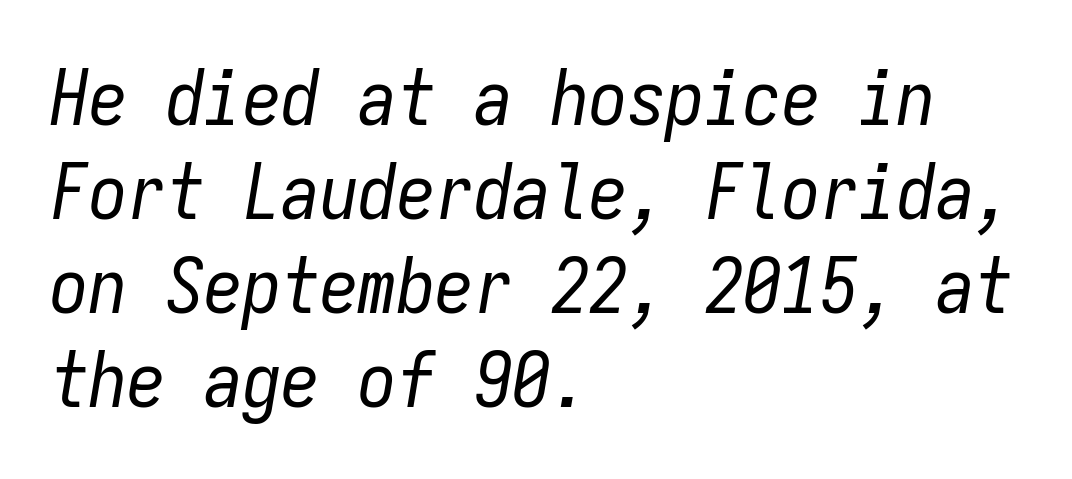
Casual observation: everything's shoved over to the left. The strip under each line holds only bare page. Nothing heavy about these letters — not bold at all. The letters sit at their default tracking, neither squeezed nor spread.
